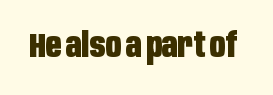
Lines of text with bare space underneath. Strokes here are thick enough to call this a true bold. In terms of posture, this sample is upright. Each letter's strokes conclude bluntly, with no projecting serifs.
